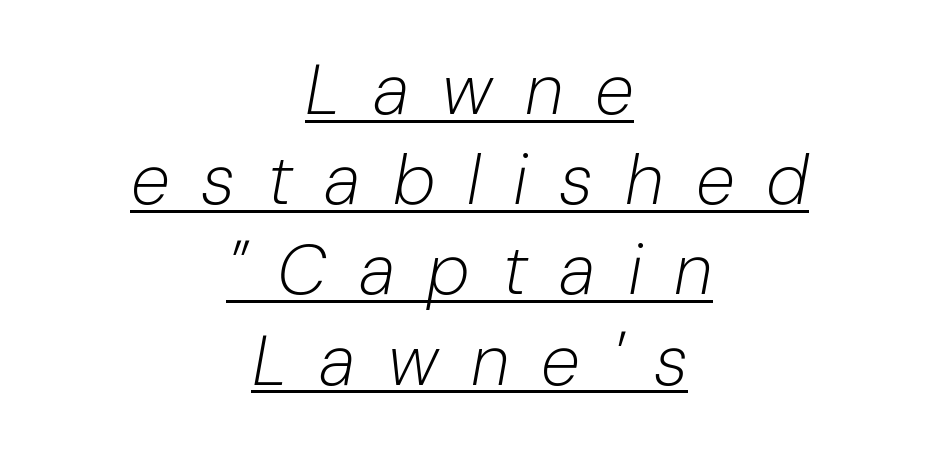
The image shows 71 px light type, italic (leaning right); set centered, normal line spacing (1.27x), unusually wide letter spacing (+0.45 em), underlined; low stroke contrast and a medium x-height.
